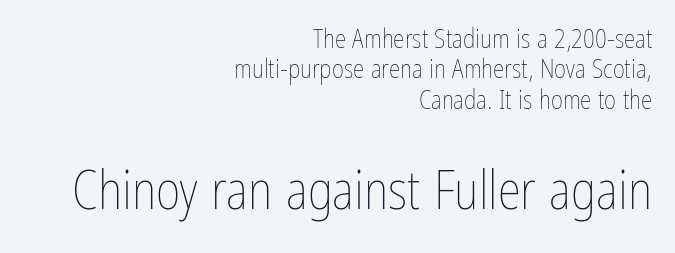
Between one letter and the next there's only the usual sliver of space. Of the two passages, the one underneath uses the larger point size. No word sits above an underline. Compared with a typical body face, this is equally light or lighter still.
